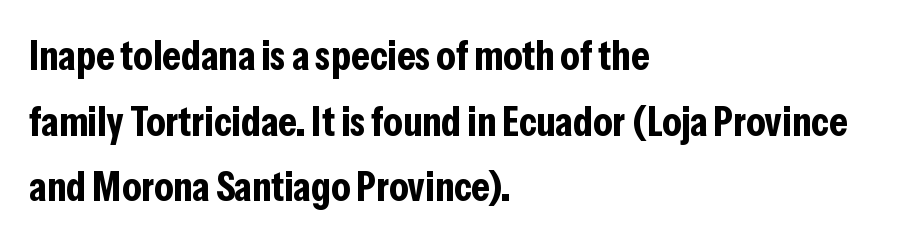
The image shows 42 px bold, condensed sans-serif type, upright; set left-aligned, normal line spacing (1.56x), normal letter spacing, not underlined; low stroke contrast and a medium x-height.
